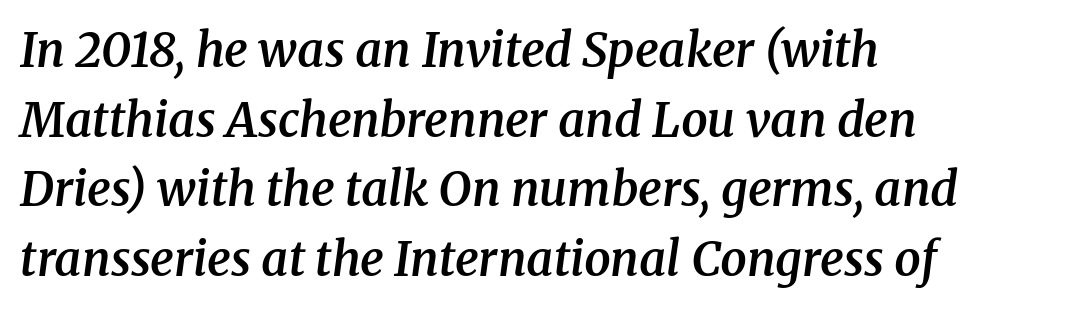
{"serif": "yes", "italic": "yes", "lean": "right", "slant_degrees": 8, "bold": "semi", "weight": "semibold", "width": "normal", "stroke_contrast": "medium", "x_height": "medium", "monospaced": "no", "underline": "no", "align": "left", "line_spacing": "normal", "line_spacing_ratio": 1.48, "letter_spacing": "normal", "letter_spacing_em": 0.0, "glyph_px": 47}
